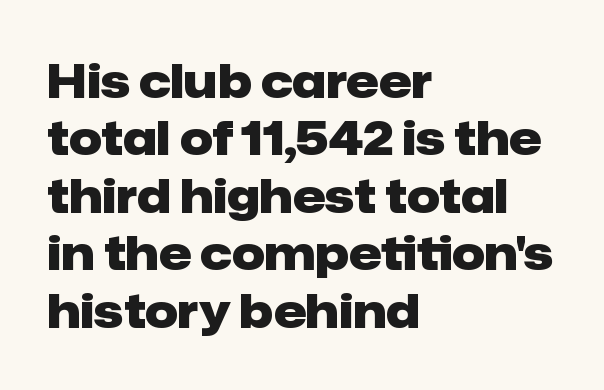
{"serif": "no", "italic": "no", "bold": "yes", "weight": "heavy", "width": "normal", "stroke_contrast": "low", "x_height": "medium", "monospaced": "no", "underline": "no", "align": "left", "line_spacing": "normal", "line_spacing_ratio": 1.25, "letter_spacing": "normal", "letter_spacing_em": 0.0, "glyph_px": 46}
